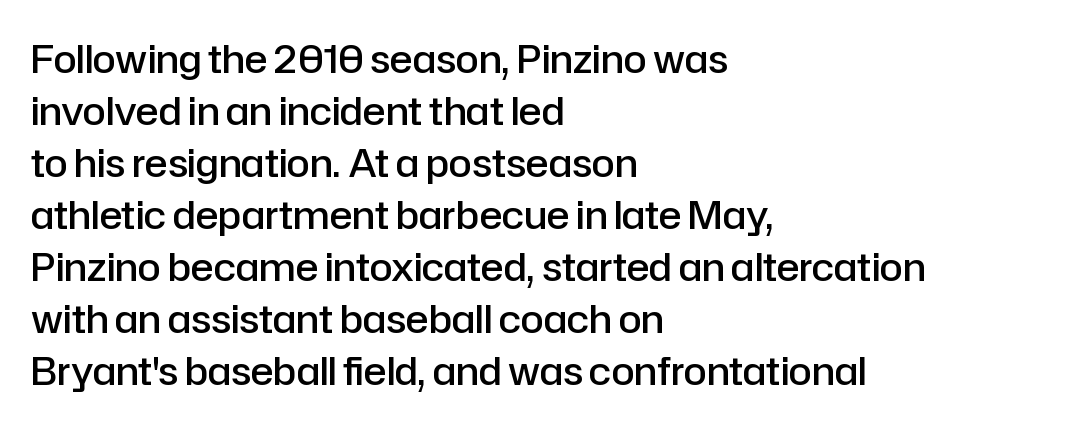
The image shows 38 px semibold sans-serif type, upright; set left-aligned, normal line spacing (1.37x), normal letter spacing, not underlined; low stroke contrast and a medium x-height.
